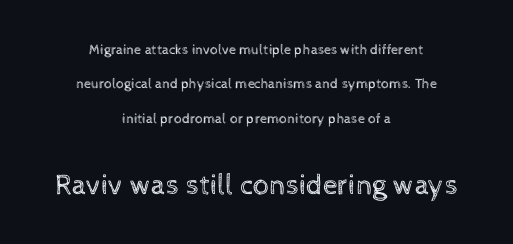
These lines stack symmetrically, like a column narrowing and widening about its center. The passage shown begins with its smaller block and ends with its larger one. A clean baseline with only descenders dipping below it. The horizontal fit of the characters is conventional and even.
